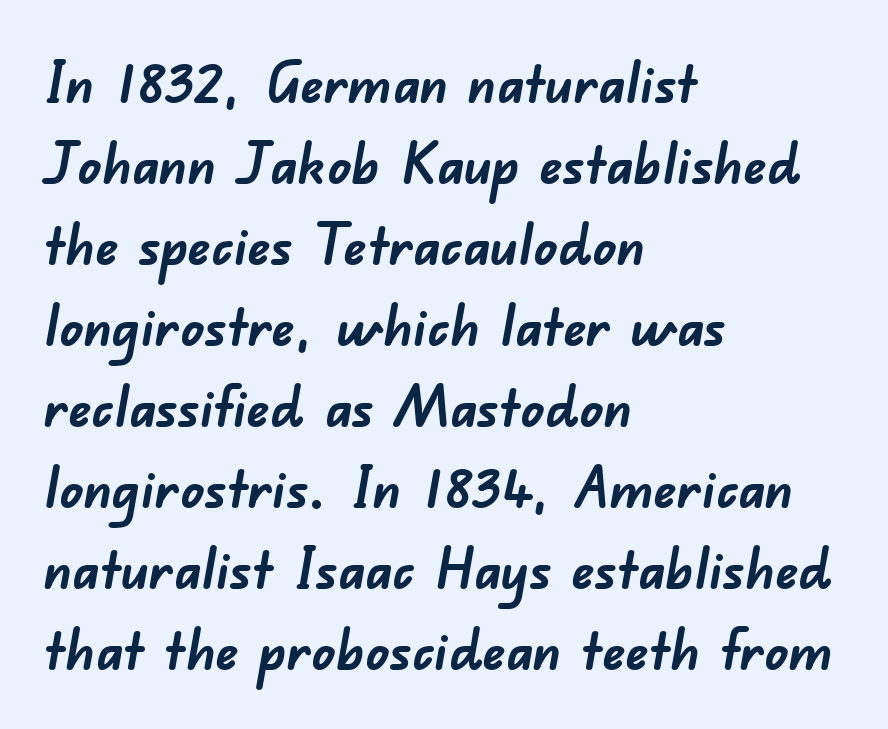
Q: Is the text bold? A: Yes.
Q: Is the typeface a serif or a sans-serif typeface? A: Sans-serif.
Q: Is the text underlined? A: No.
Q: How is the paragraph aligned? A: Left-aligned.
Q: Is the spacing between letters normal or unusually wide? A: Normal.
Q: Is the spacing between lines tight, normal or loose? A: Normal.
Q: Width (condensed, normal, or wide)? A: Normal.
Q: Stroke contrast? A: Low.
Q: x-height? A: Small.
Q: Monospaced? A: No.
